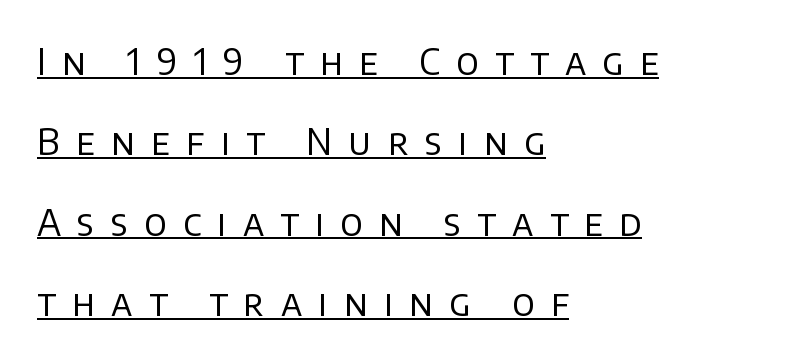
The image shows 36 px regular-weight sans-serif type, upright; set left-aligned, loose line spacing (2.23x), unusually wide letter spacing (+0.45 em), underlined; low stroke contrast and a large x-height.
